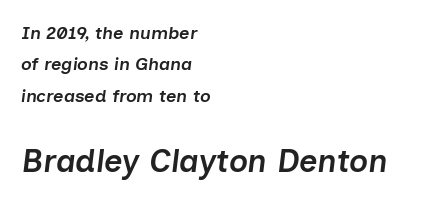
{"italic": "yes", "lean": "right", "slant_degrees": 7, "bold": "semi", "weight": "semibold", "width": "normal", "stroke_contrast": "low", "x_height": "medium", "monospaced": "no", "underline": "no", "align": "left", "line_spacing_ratio": 1.75, "letter_spacing": "normal", "letter_spacing_em": 0.0, "larger_block": "second", "size_ratio": 1.78, "glyph_px": 32}
